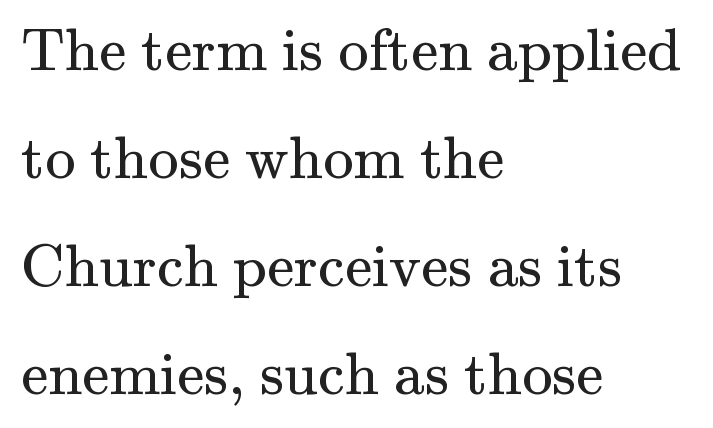
The image shows 61 px regular-weight serif type, upright; set left-aligned, line spacing 1.77x, normal letter spacing, not underlined; medium stroke contrast and a small x-height.
